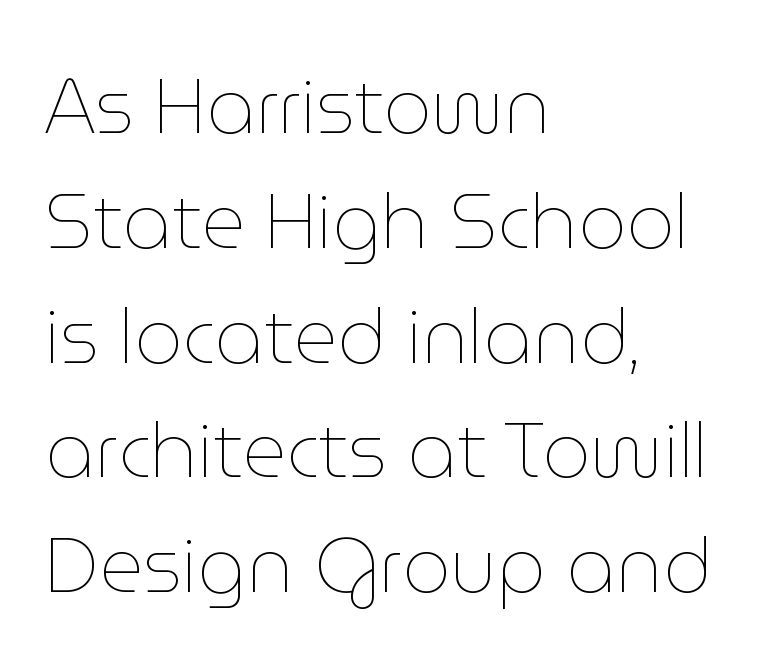
The image shows 76 px thin type, upright; set left-aligned, normal line spacing (1.51x), normal letter spacing, not underlined; low stroke contrast and a medium x-height.
